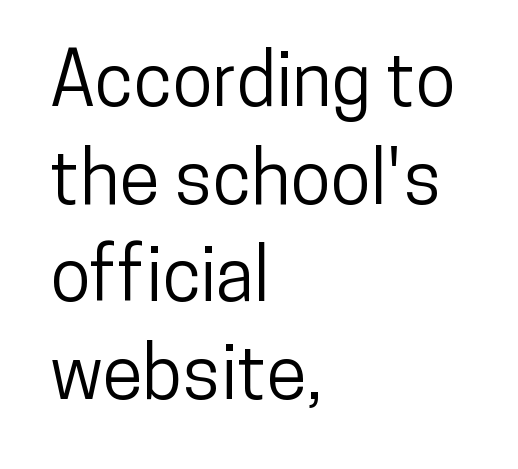
Q: Is the text italic (slanted)? A: No, it is upright.
Q: Is the typeface a serif or a sans-serif typeface? A: Sans-serif.
Q: Is the text underlined? A: No.
Q: How is the paragraph aligned? A: Left-aligned.
Q: Is the spacing between letters normal or unusually wide? A: Normal.
Q: Is the spacing between lines tight, normal or loose? A: Normal.
Q: Width (condensed, normal, or wide)? A: Condensed.
Q: Stroke contrast? A: Low.
Q: x-height? A: Medium.
Q: Monospaced? A: No.
